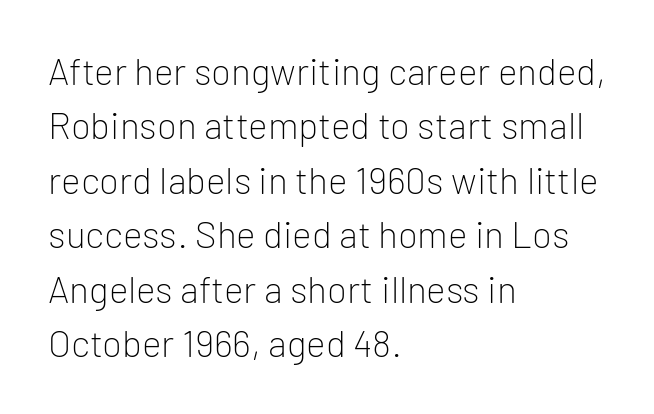
Q: Is the text bold? A: No.
Q: Is the text italic (slanted)? A: No, it is upright.
Q: Is the typeface a serif or a sans-serif typeface? A: Sans-serif.
Q: Is the text underlined? A: No.
Q: How is the paragraph aligned? A: Left-aligned.
Q: Is the spacing between letters normal or unusually wide? A: Normal.
Q: Is the spacing between lines tight, normal or loose? A: Normal.
Q: Width (condensed, normal, or wide)? A: Normal.
Q: Stroke contrast? A: Low.
Q: x-height? A: Medium.
Q: Monospaced? A: No.
